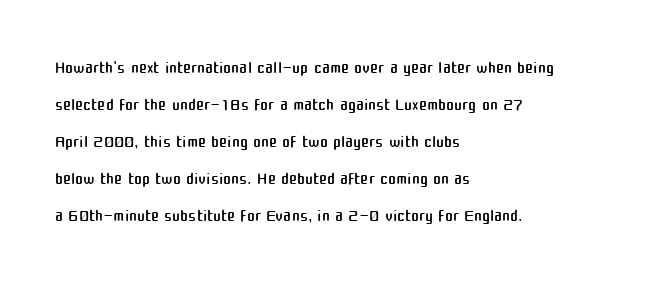
{"italic": "no", "bold": "no", "underline": "no", "align": "left", "line_spacing": "normal", "line_spacing_ratio": 1.54, "letter_spacing": "normal", "letter_spacing_em": 0.0, "glyph_px": 24}
